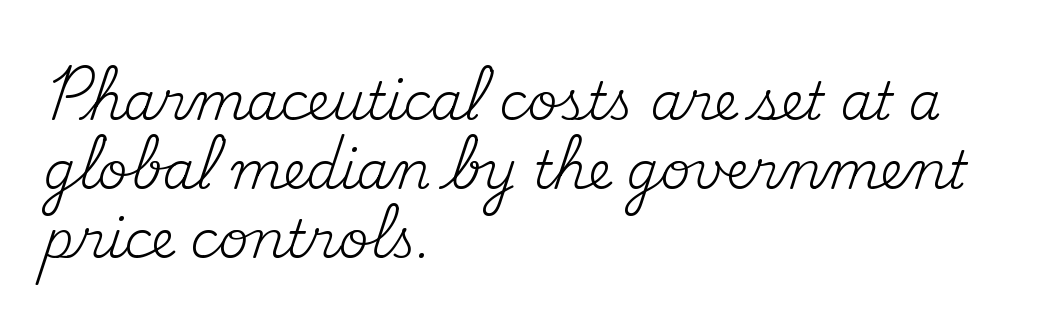
{"serif": "yes", "bold": "no", "weight": "regular", "width": "normal", "stroke_contrast": "medium", "x_height": "small", "monospaced": "no", "underline": "no", "align": "left", "line_spacing": "normal", "line_spacing_ratio": 1.33, "letter_spacing": "normal", "letter_spacing_em": 0.0, "glyph_px": 52}
